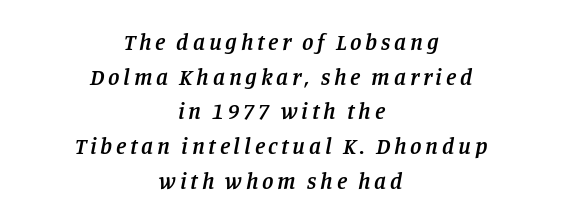
Q: Is the text bold? A: Semi-bold.
Q: Is the text italic (slanted)? A: Yes, it leans right by about 11 degrees.
Q: Is the text underlined? A: No.
Q: How is the paragraph aligned? A: Centered.
Q: Is the spacing between lines tight, normal or loose? A: Normal.
